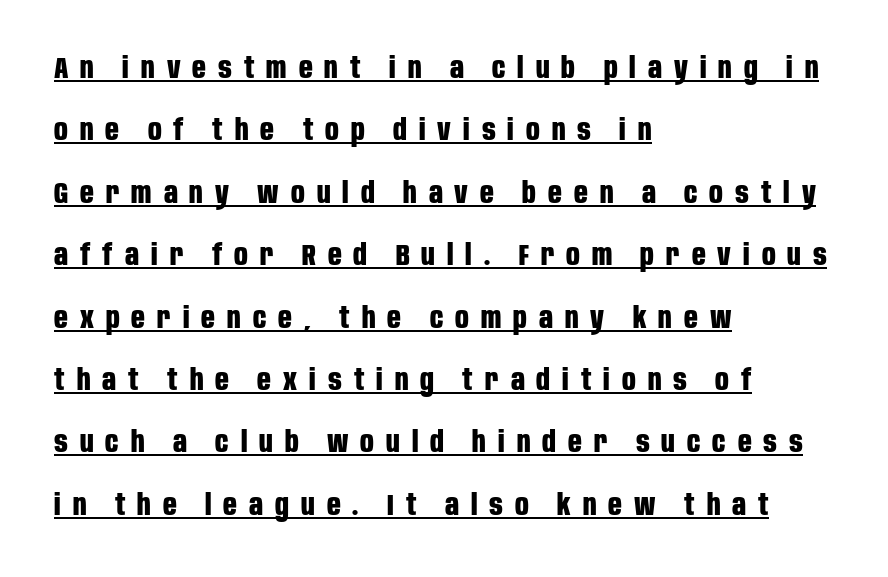
Quick note: not italic, upright. Weight: bold. Notice how a bar underscores the lettering throughout. Proportional: the letters do not fall into vertical columns. The ragged edge is on the right, which tells us the setting is flush left.
